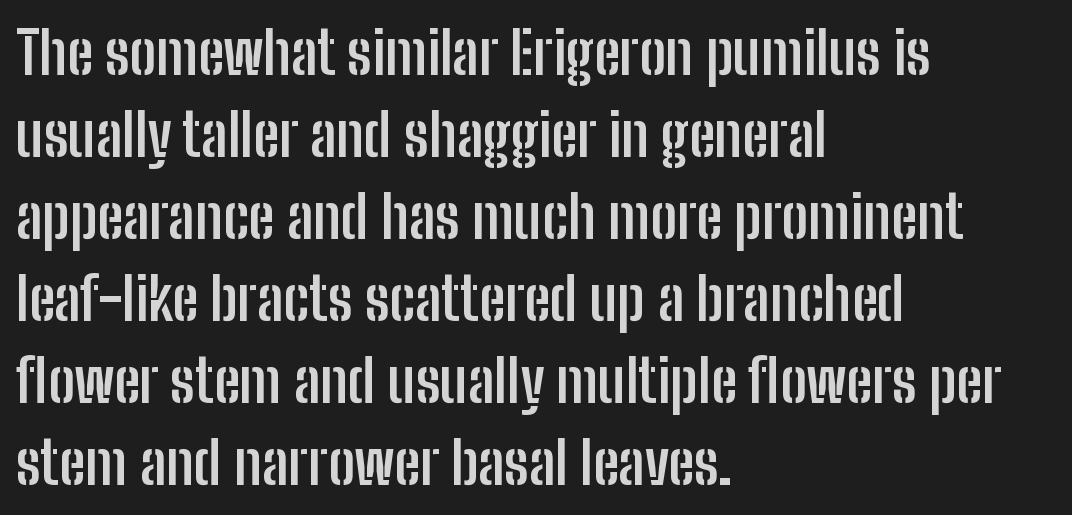
When letters stand straight like this, we call the style roman or upright. This sample uses a sans-serif face. What stands out about the letter spacing? Nothing — it is the standard amount. A normal amount of white space separates one row of letters from the next.
